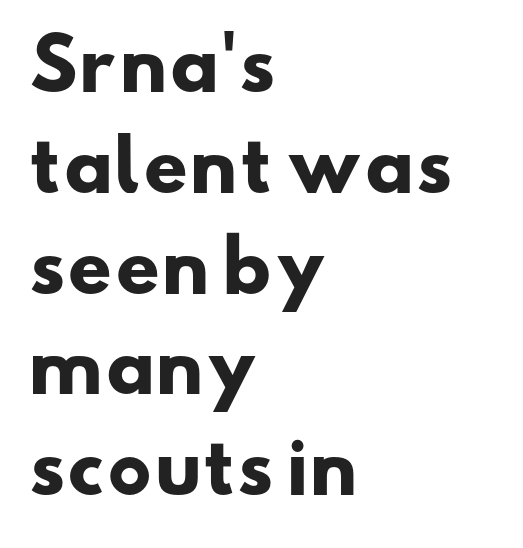
One glance says typical: line gaps are just what's usual. This sample uses plain, unmodified letter spacing. A bare baseline throughout the passage. The rendering uses natural spacing where letterforms have individual widths.
